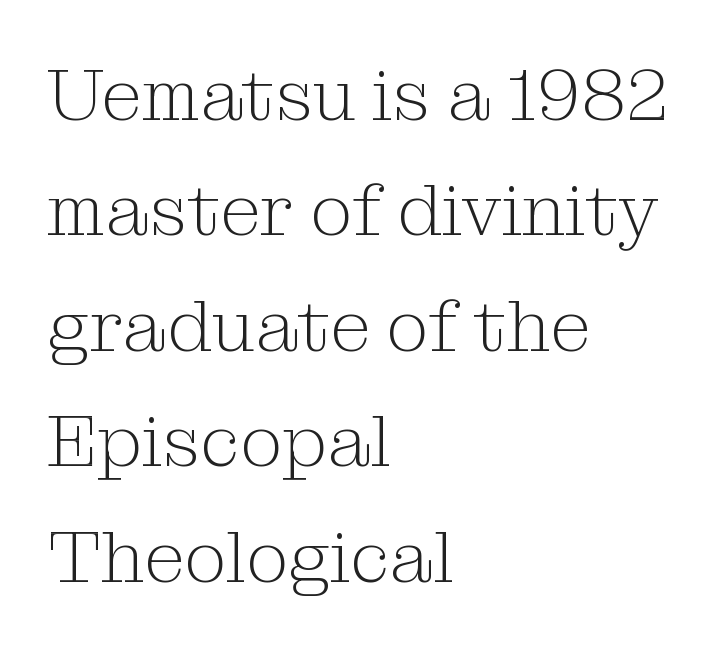
Stroke terminals: seriffed. Is this a heavy cut? Hardly; it is regular or lighter. Spacing verdict: proportional, widths tailored to each character. The letterforms sit shoulder to shoulder at normal distance. Ordinary non-slanted type is in use. The ragged edge is on the right, which tells us the setting is flush left.
